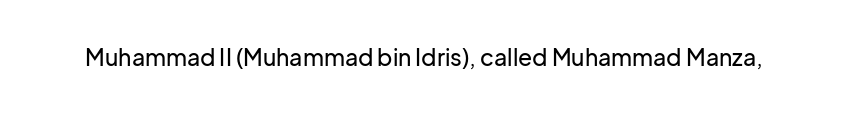
Each word holds together tightly as a unit, with standard inter-letter gaps. Posture: upright roman. The specimen omits any rule beneath the text block's lines.
